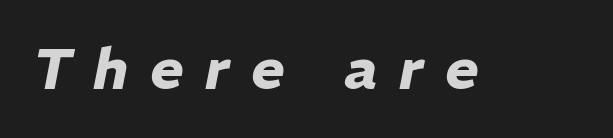
{"italic": "yes", "lean": "right", "slant_degrees": 11, "bold": "yes", "weight": "heavy", "width": "normal", "stroke_contrast": "low", "x_height": "medium", "monospaced": "no", "underline": "no", "letter_spacing": "wide", "letter_spacing_em": 0.38, "glyph_px": 57}
